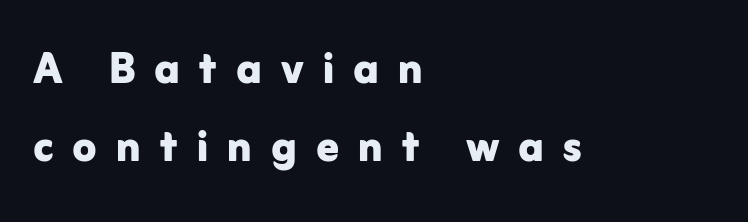
Q: Is the text bold? A: Yes.
Q: Is the text italic (slanted)? A: No, it is upright.
Q: Is the typeface a serif or a sans-serif typeface? A: Sans-serif.
Q: Is the text underlined? A: No.
Q: How is the paragraph aligned? A: Left-aligned.
Q: Is the spacing between letters normal or unusually wide? A: Unusually wide.
Q: Is the spacing between lines tight, normal or loose? A: Normal.
Q: Width (condensed, normal, or wide)? A: Normal.
Q: Stroke contrast? A: Low.
Q: x-height? A: Medium.
Q: Monospaced? A: No.
